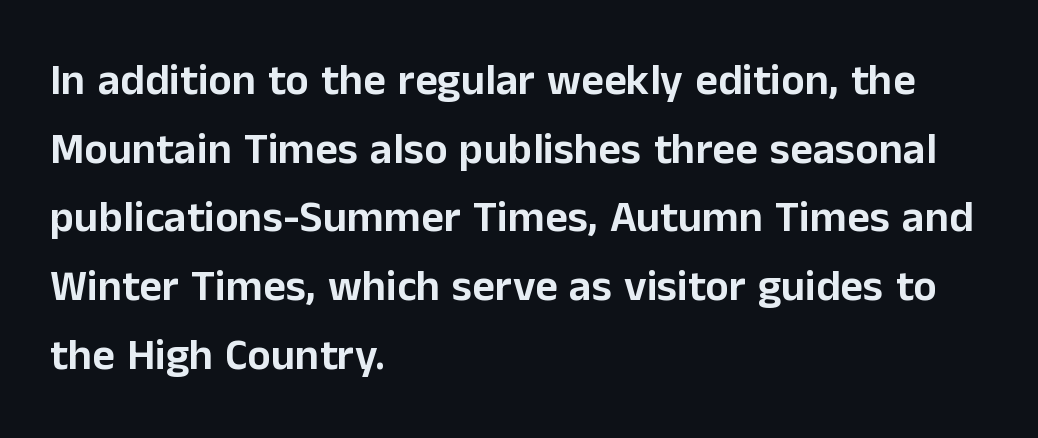
Nope, no serifs anywhere on these letters. The letters sit at their default tracking, neither squeezed nor spread. Rendered with straight, roman letterforms. The foot of each line stays bare and open.
